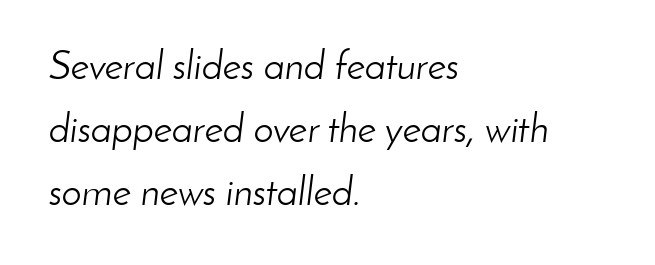
The image shows 40 px light type, italic (leaning right); set left-aligned, normal line spacing (1.58x), normal letter spacing, not underlined; low stroke contrast and a small x-height.
